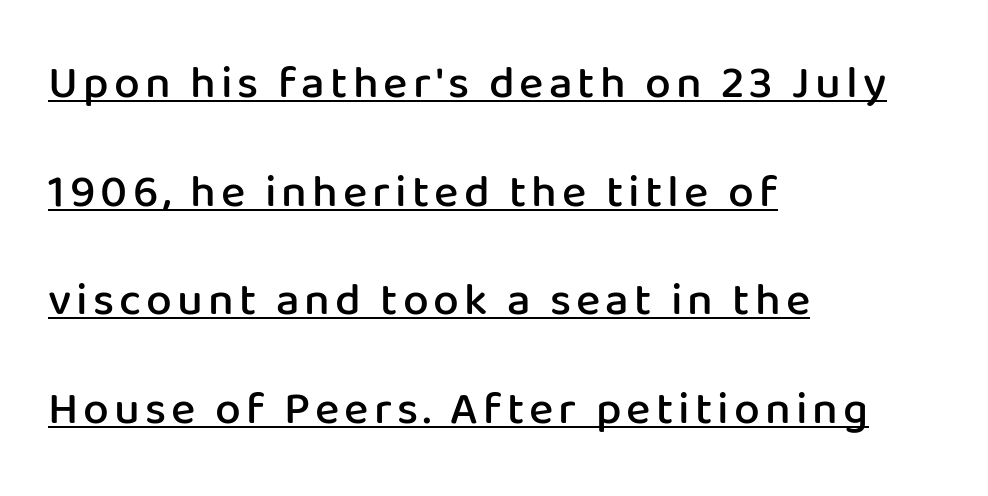
Leading: increased. The letters carry no serifs — their stems end cleanly without finishing strokes. Here the designer chose a conventional face with non-uniform glyph widths. Underline: present. No italicization has been applied; the sample stays upright. The passage shown is semibold, sitting just below true bold.
